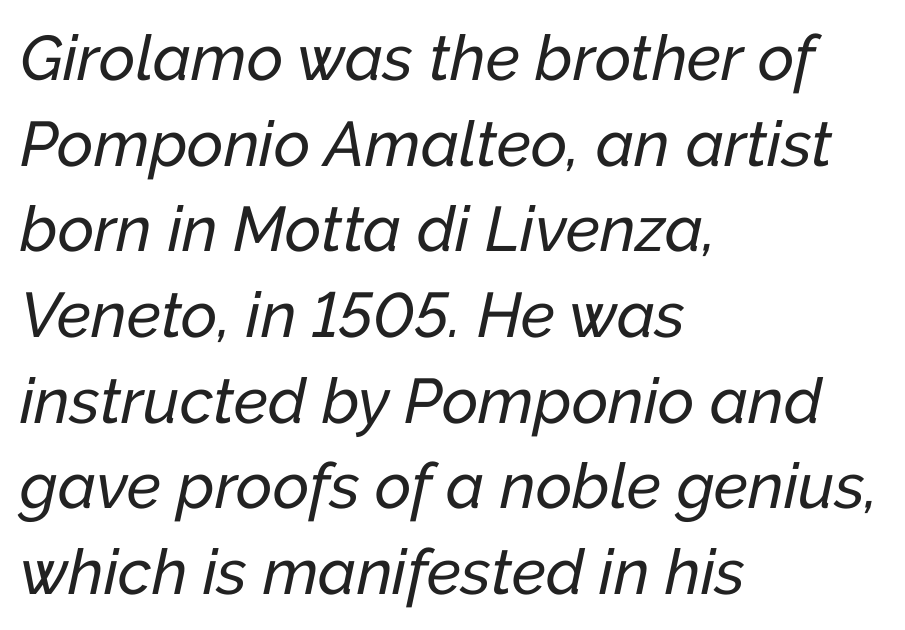
The image shows 63 px text type, italic (leaning right); set left-aligned, normal line spacing (1.36x), normal letter spacing, not underlined; low stroke contrast and a medium x-height.
